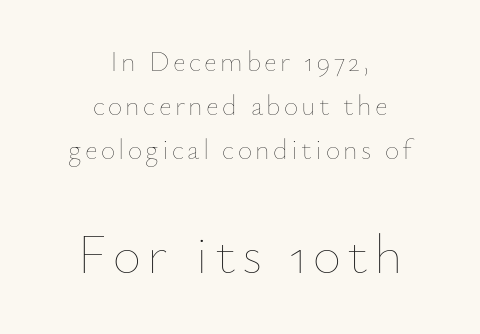
The image shows 55 px thin type, upright; set centered, normal line spacing (1.58x), not underlined; the second (bottom) block is 1.96x larger; low stroke contrast and a small x-height.
